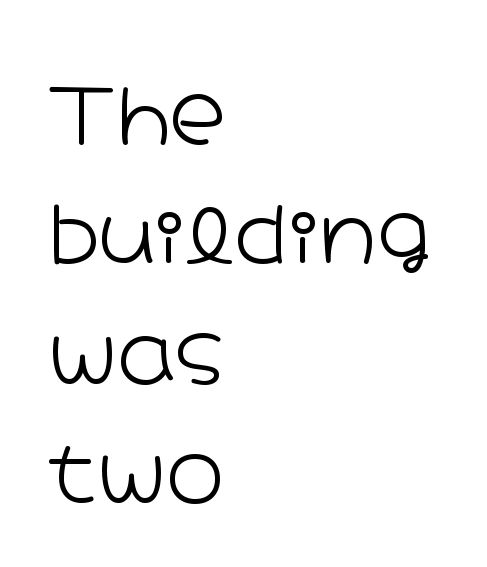
The image shows 79 px light, wide sans-serif type, upright; set left-aligned, normal line spacing (1.51x), normal letter spacing, not underlined; low stroke contrast and a medium x-height.
